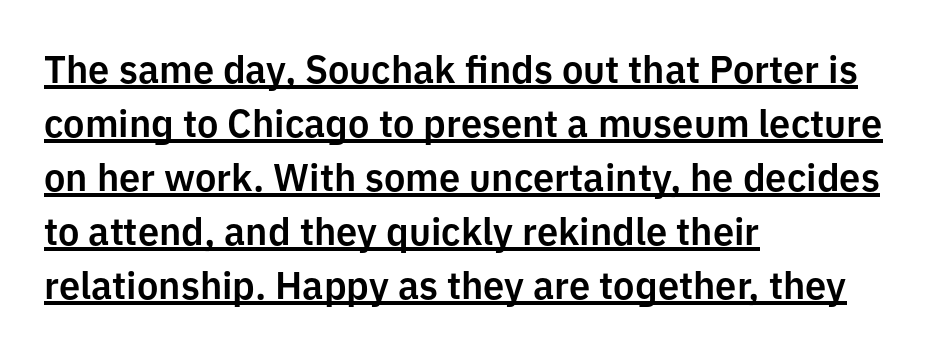
If you drew a line through each stem, it would be perfectly vertical. The paragraph shown leans on its left margin. The type is set solid horizontally, with unmodified tracking. A typesetter would call this proportional, since set widths differ per character. Is this a sans? Yes — the strokes have no serifs.
